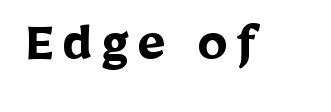
Q: Is the text bold? A: Yes.
Q: Is the text italic (slanted)? A: No, it is upright.
Q: Is the typeface a serif or a sans-serif typeface? A: Sans-serif.
Q: Is the text underlined? A: No.
Q: Width (condensed, normal, or wide)? A: Normal.
Q: Stroke contrast? A: Low.
Q: x-height? A: Medium.
Q: Monospaced? A: No.
